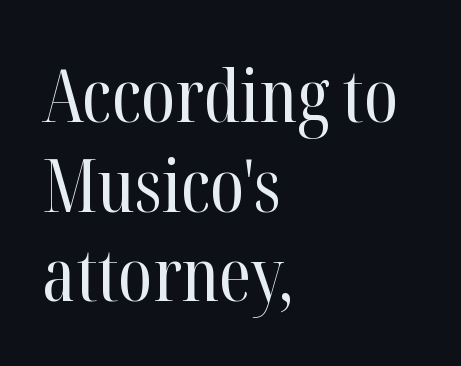
{"serif": "yes", "italic": "no", "bold": "no", "weight": "regular", "width": "condensed", "stroke_contrast": "high", "x_height": "medium", "monospaced": "no", "underline": "no", "align": "left", "line_spacing_ratio": 1.21, "letter_spacing": "normal", "letter_spacing_em": 0.0, "glyph_px": 74}
